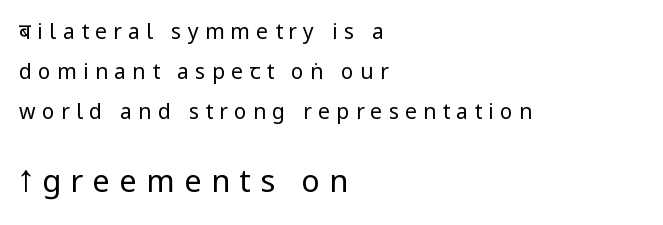
Q: Is the text bold? A: No.
Q: Is the text italic (slanted)? A: No, it is upright.
Q: Is the typeface a serif or a sans-serif typeface? A: Sans-serif.
Q: Is the text underlined? A: No.
Q: How is the paragraph aligned? A: Left-aligned.
Q: Is the spacing between letters normal or unusually wide? A: Unusually wide.
Q: Is the spacing between lines tight, normal or loose? A: Loose.
Q: Which block of text is set in a larger size, the first (top) or the second (bottom)? A: The second (bottom) one.
Q: Width (condensed, normal, or wide)? A: Condensed.
Q: Stroke contrast? A: Low.
